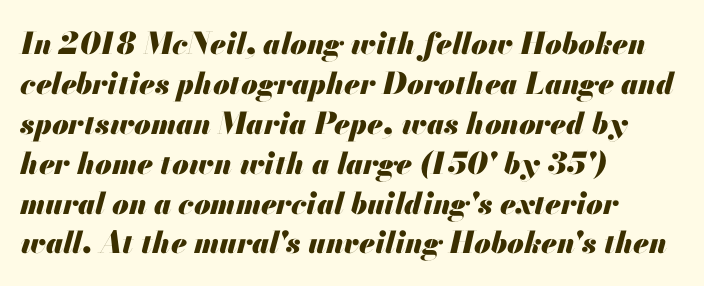
Nothing unusual about the tracking: characters are spaced as the font intends. Casual observation: everything's shoved over to the left. Quick note: interline space is typical. In terms of weight, the rendering is a true, heavy bold.
